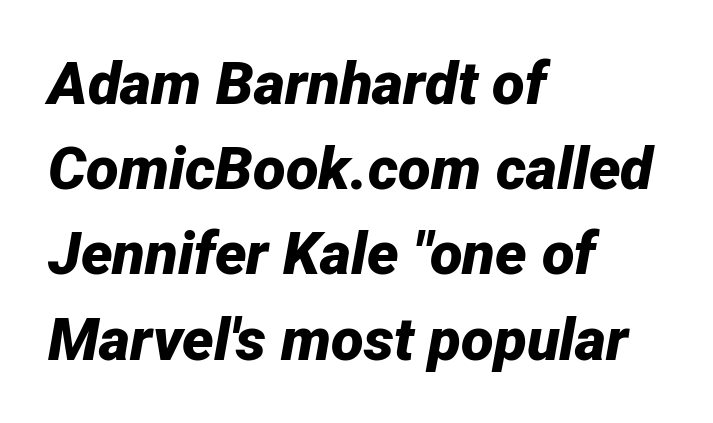
Q: Is the text bold? A: Yes.
Q: Is the text italic (slanted)? A: Yes, it leans right by about 12 degrees.
Q: Is the text underlined? A: No.
Q: How is the paragraph aligned? A: Left-aligned.
Q: Is the spacing between letters normal or unusually wide? A: Normal.
Q: Is the spacing between lines tight, normal or loose? A: Normal.
Q: Width (condensed, normal, or wide)? A: Normal.
Q: Stroke contrast? A: Low.
Q: x-height? A: Medium.
Q: Monospaced? A: No.
